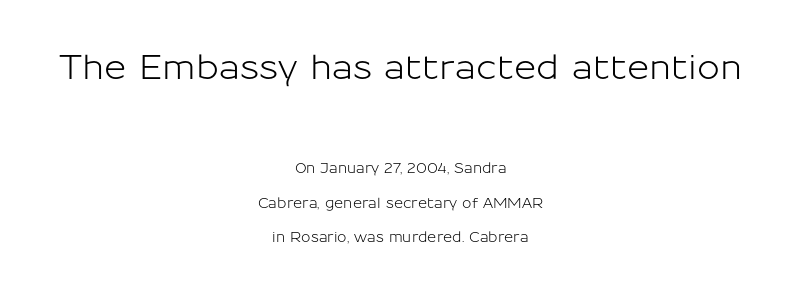
{"serif": "no", "italic": "no", "width": "normal", "stroke_contrast": "low", "x_height": "medium", "monospaced": "no", "underline": "no", "align": "center", "line_spacing": "loose", "line_spacing_ratio": 2.45, "letter_spacing": "normal", "letter_spacing_em": 0.0, "larger_block": "first", "size_ratio": 2.43, "glyph_px": 34}
